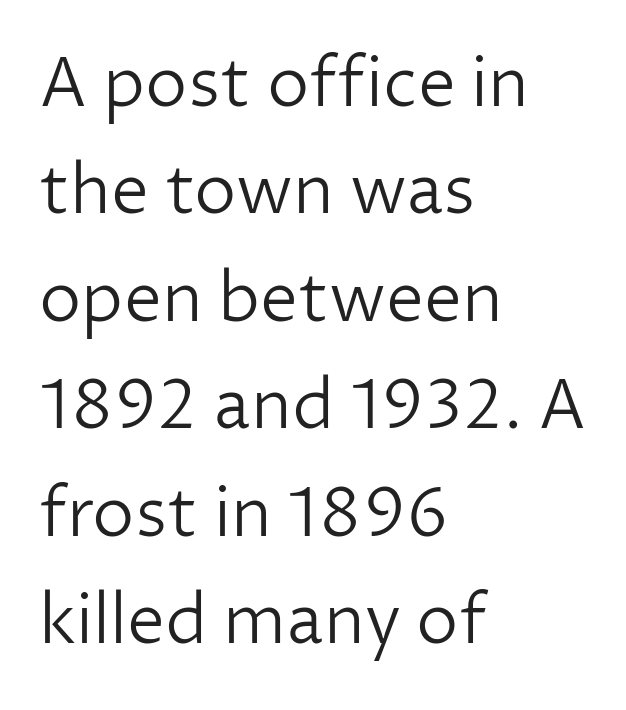
A student would call this left alignment; a typographer would say flush left, rag right. Tracking value appears to be zero — textbook default spacing. Letters rest on an invisible, unmarked baseline. Unbolded letterforms with no extra heft. The letters carry no serifs — their stems end cleanly without finishing strokes.
